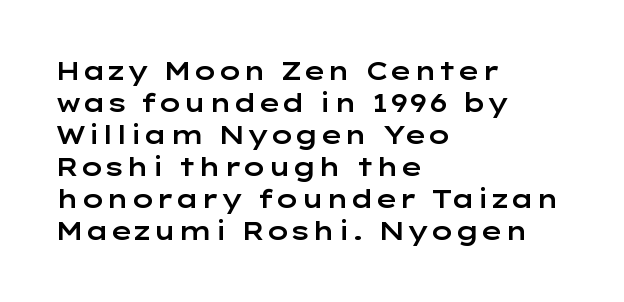
The image shows 25 px text type, upright; set left-aligned, normal line spacing (1.28x), normal letter spacing, not underlined.
